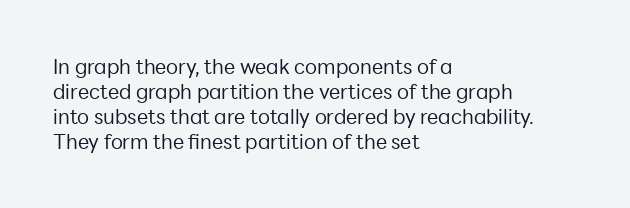
{"italic": "no", "bold": "no", "underline": "no", "align": "left", "line_spacing": "normal", "line_spacing_ratio": 1.25, "letter_spacing": "normal", "letter_spacing_em": 0.0, "glyph_px": 20}
